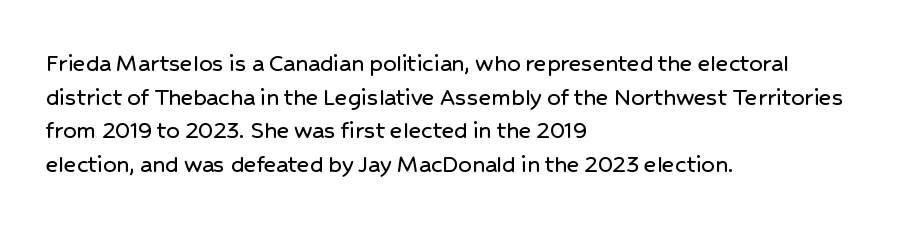
Q: Is the text italic (slanted)? A: No, it is upright.
Q: Is the text underlined? A: No.
Q: How is the paragraph aligned? A: Left-aligned.
Q: Is the spacing between letters normal or unusually wide? A: Normal.
Q: Is the spacing between lines tight, normal or loose? A: Normal.
